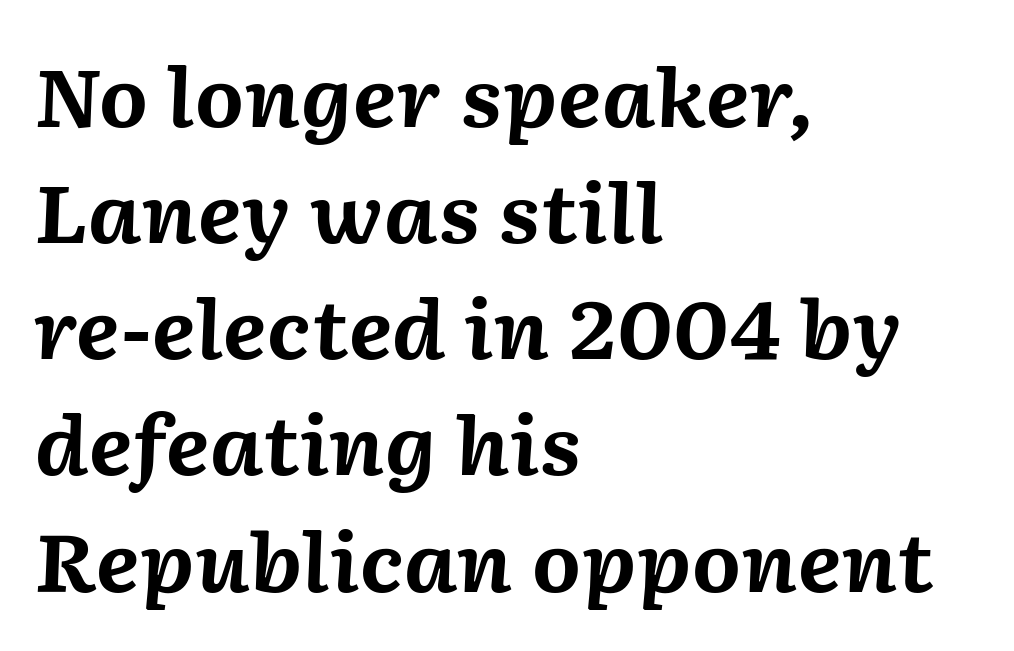
{"italic": "yes", "lean": "right", "slant_degrees": 2, "bold": "yes", "weight": "bold", "width": "normal", "stroke_contrast": "medium", "x_height": "medium", "monospaced": "no", "underline": "no", "align": "left", "line_spacing": "normal", "line_spacing_ratio": 1.47, "letter_spacing": "normal", "letter_spacing_em": 0.0, "glyph_px": 79}
